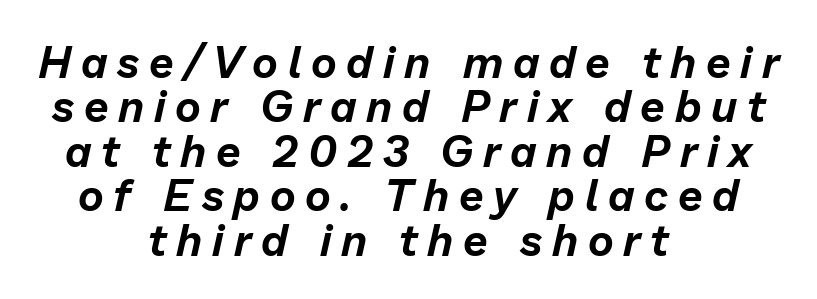
The string is rendered with underlining switched off. You could not count columns in this text — the font is proportionally spaced. The rendering positions every line midway between the sides. Notice how the stems are inclined rather than vertical — that's the hallmark of italics.
